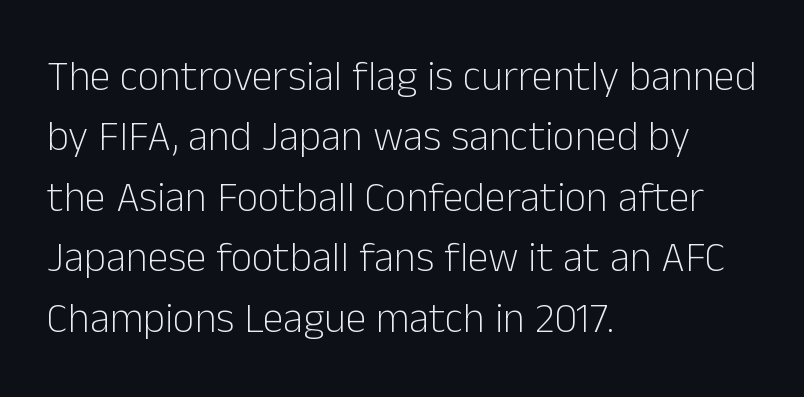
The font's upright variant was chosen for this text. This rendering uses left alignment, leaving the right contour irregular. Vertically, the passage feels balanced, rows spaced as you'd expect. The rendering keeps characters at their native spacing. This is not heavy type; no bold has been used.
